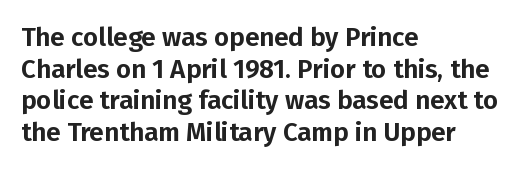
The lettering stays uniformly vertical, giving the passage a roman look. The baseline area is clear. The setting favours the left margin, as ordinary paragraphs usually do. These lines keep a tight, regular rhythm from letter to letter.
